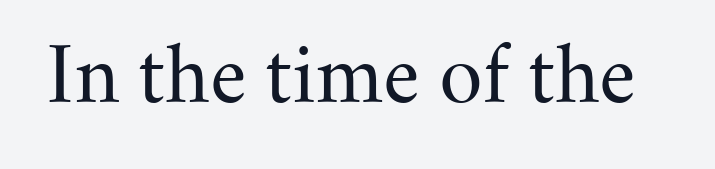
{"serif": "yes", "italic": "no", "bold": "no", "weight": "regular", "width": "normal", "stroke_contrast": "medium", "x_height": "small", "monospaced": "no", "underline": "no", "letter_spacing": "normal", "letter_spacing_em": 0.0, "glyph_px": 76}
